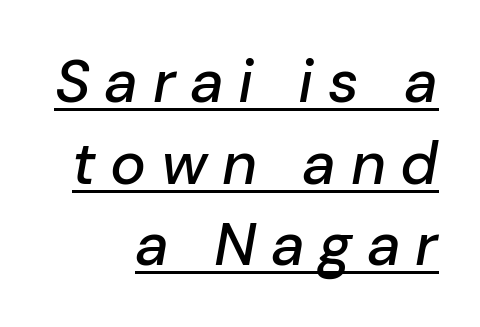
Compared with typical body copy, the letter spacing here is much looser. The lines sit at an ordinary, default distance from one another. The rendering uses natural spacing where letterforms have individual widths. This rendering uses right alignment, leaving the left contour irregular. Check the space under the baseline: a stroke is drawn there.
